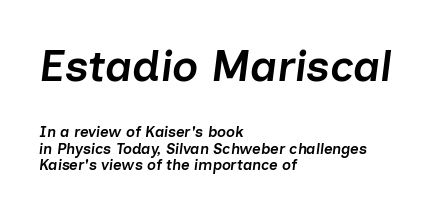
The image shows 44 px semibold type, italic (leaning right); set left-aligned, tight line spacing (1.09x), normal letter spacing, not underlined; the first (top) block is 2.93x larger; low stroke contrast and a medium x-height.
